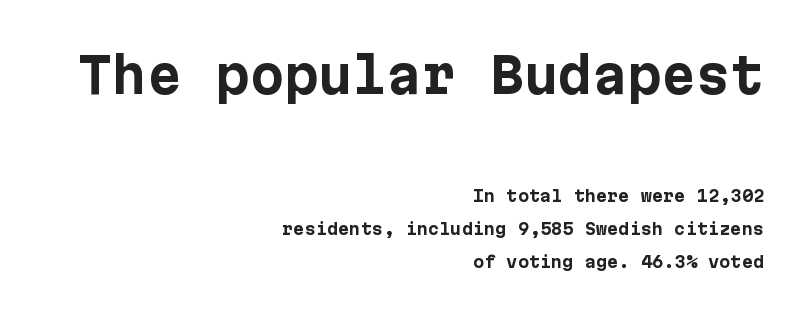
{"serif": "no", "italic": "no", "bold": "yes", "weight": "bold", "width": "normal", "stroke_contrast": "low", "x_height": "medium", "underline": "no", "align": "right", "line_spacing": "loose", "line_spacing_ratio": 2.07, "letter_spacing": "normal", "letter_spacing_em": 0.0, "larger_block": "first", "size_ratio": 3.06, "glyph_px": 49}
